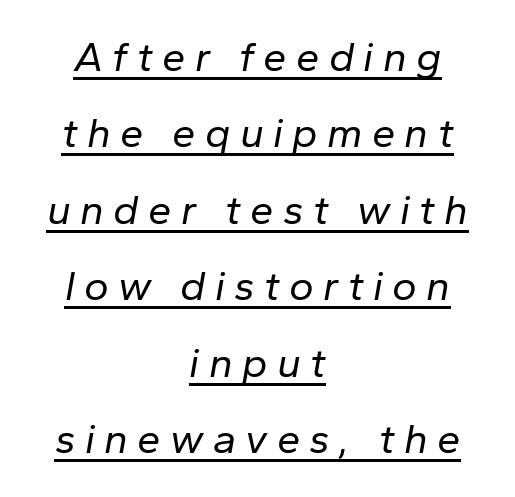
{"italic": "yes", "lean": "right", "slant_degrees": 10, "bold": "no", "weight": "regular", "width": "normal", "stroke_contrast": "low", "x_height": "medium", "monospaced": "no", "underline": "yes", "align": "center", "line_spacing_ratio": 1.82, "letter_spacing": "wide", "letter_spacing_em": 0.22, "glyph_px": 42}
